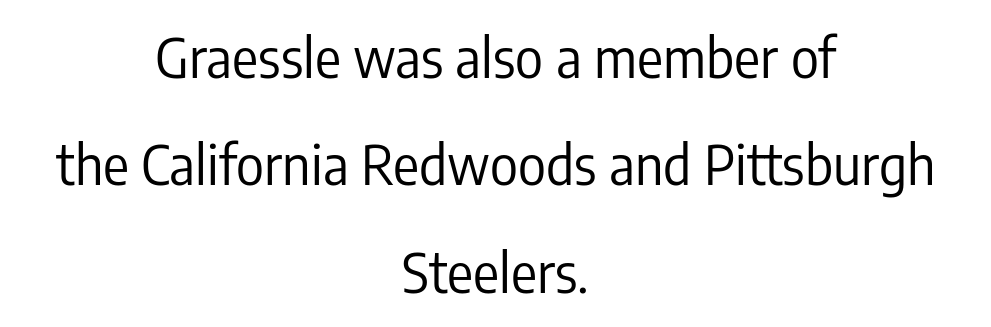
Q: Is the text bold? A: No.
Q: Is the text italic (slanted)? A: No, it is upright.
Q: Is the typeface a serif or a sans-serif typeface? A: Sans-serif.
Q: Is the text underlined? A: No.
Q: How is the paragraph aligned? A: Centered.
Q: Is the spacing between letters normal or unusually wide? A: Normal.
Q: Is the spacing between lines tight, normal or loose? A: Loose.
Q: Width (condensed, normal, or wide)? A: Condensed.
Q: Stroke contrast? A: Low.
Q: x-height? A: Medium.
Q: Monospaced? A: No.
